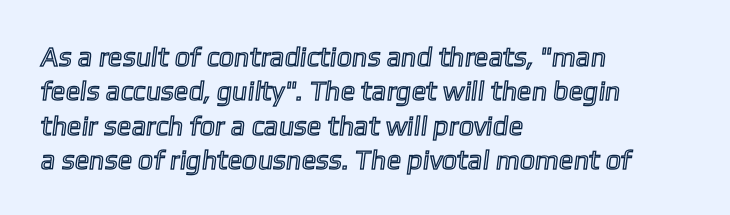
Q: Is the text underlined? A: No.
Q: How is the paragraph aligned? A: Left-aligned.
Q: Is the spacing between letters normal or unusually wide? A: Normal.
Q: Is the spacing between lines tight, normal or loose? A: Normal.
